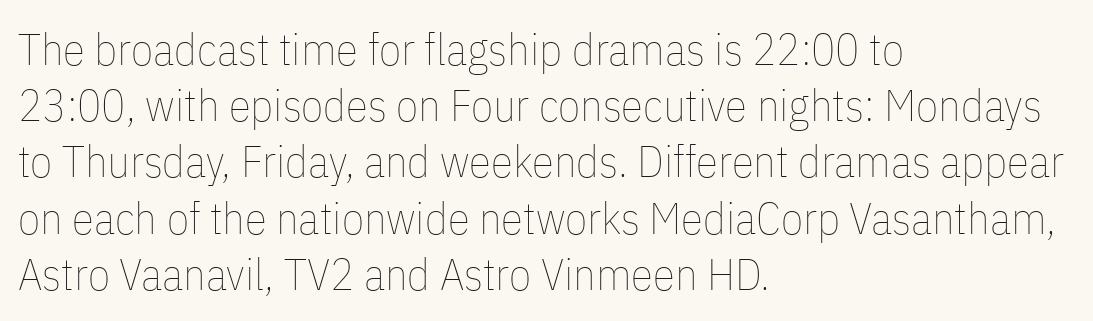
The lettering stays uniformly vertical, giving the passage a roman look. Every row of glyphs begins at an identical x-position on the left. Students, note that the glyphs here touch the page at normal intervals. Spacing verdict: proportional, widths tailored to each character. Rule under the text: the space is simply empty. The passage shown stacks its lines at a standard gap.
